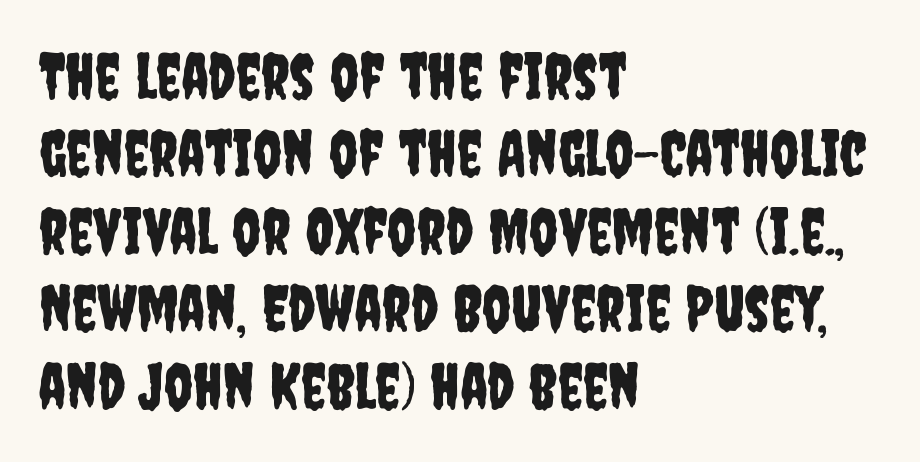
{"serif": "no", "italic": "no", "width": "condensed", "stroke_contrast": "low", "x_height": "large", "monospaced": "no", "underline": "no", "align": "left", "line_spacing_ratio": 1.23, "letter_spacing": "normal", "letter_spacing_em": 0.0, "glyph_px": 63}
